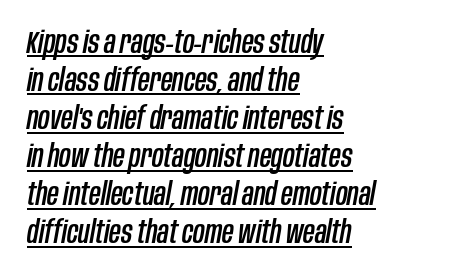
{"italic": "yes", "lean": "right", "slant_degrees": 10, "width": "condensed", "stroke_contrast": "low", "x_height": "large", "monospaced": "no", "underline": "yes", "align": "left", "line_spacing_ratio": 1.19, "letter_spacing": "normal", "letter_spacing_em": 0.0, "glyph_px": 32}
